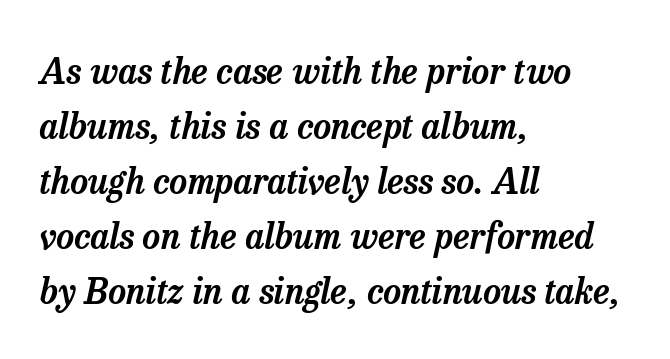
{"serif": "yes", "italic": "yes", "lean": "right", "slant_degrees": 13, "width": "normal", "stroke_contrast": "low", "x_height": "medium", "monospaced": "no", "underline": "no", "align": "left", "line_spacing": "normal", "line_spacing_ratio": 1.57, "letter_spacing": "normal", "letter_spacing_em": 0.0, "glyph_px": 35}
